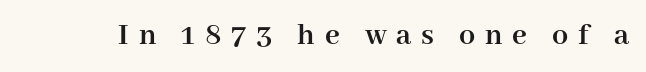
Serif or sans? Serif — the stroke terminals have little feet. Check the space under the baseline: it is left empty. Stroke thickness is high; the sample reads as a true bold. Is this a fixed-width face? No — the glyphs have proportional, varying widths. If you drew a line through each stem, it would be perfectly vertical.
